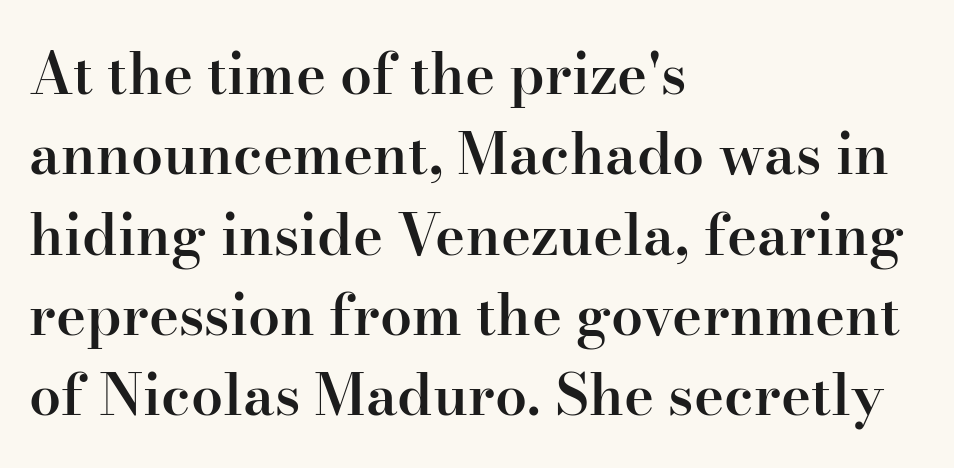
{"serif": "yes", "italic": "no", "bold": "semi", "weight": "semibold", "width": "normal", "stroke_contrast": "high", "x_height": "small", "monospaced": "no", "underline": "no", "align": "left", "line_spacing": "normal", "line_spacing_ratio": 1.41, "letter_spacing": "normal", "letter_spacing_em": 0.0, "glyph_px": 57}
